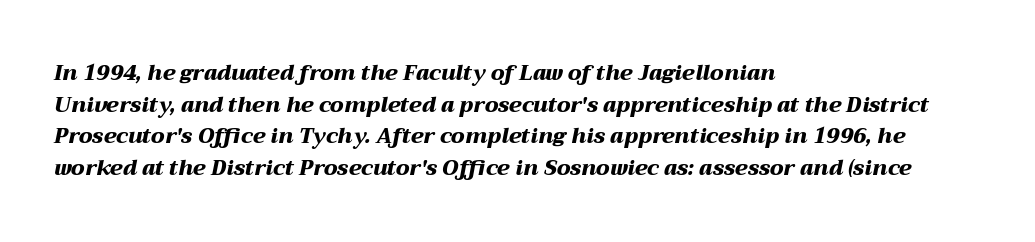
{"italic": "yes", "lean": "right", "slant_degrees": 12, "bold": "yes", "underline": "no", "align": "left", "line_spacing": "normal", "line_spacing_ratio": 1.51, "letter_spacing": "normal", "letter_spacing_em": 0.0, "glyph_px": 21}
